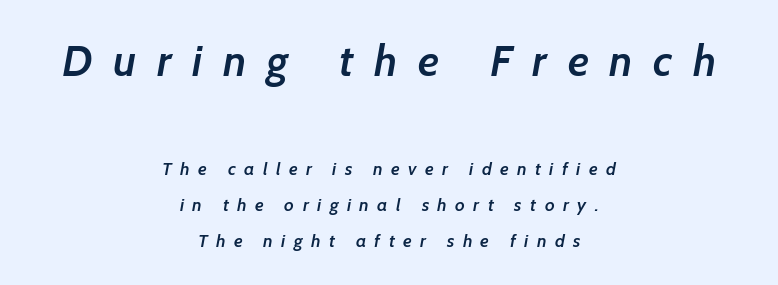
{"italic": "yes", "lean": "right", "slant_degrees": 7, "bold": "semi", "weight": "semibold", "width": "normal", "stroke_contrast": "low", "x_height": "medium", "monospaced": "no", "underline": "no", "align": "center", "line_spacing": "loose", "line_spacing_ratio": 2.01, "letter_spacing": "wide", "letter_spacing_em": 0.47, "larger_block": "first", "size_ratio": 2.44, "glyph_px": 44}
